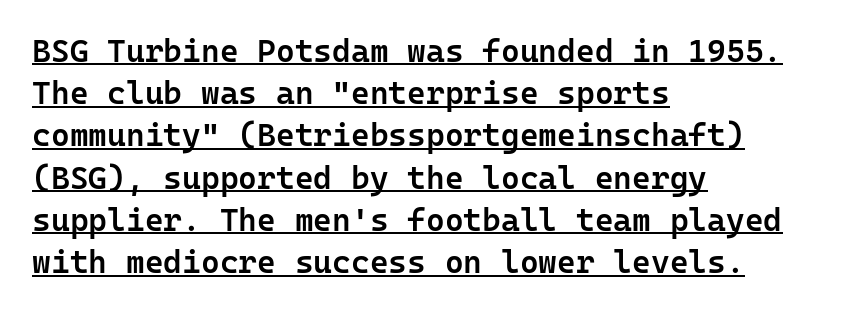
The image shows 32 px semibold sans-serif type, upright, monospaced; set left-aligned, normal line spacing (1.32x), normal letter spacing, underlined; low stroke contrast and a medium x-height.
